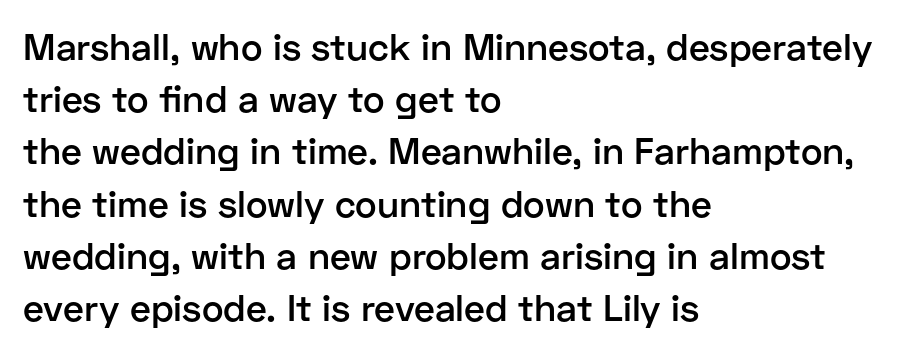
Q: Is the text bold? A: Semi-bold.
Q: Is the text italic (slanted)? A: No, it is upright.
Q: Is the typeface a serif or a sans-serif typeface? A: Sans-serif.
Q: Is the text underlined? A: No.
Q: How is the paragraph aligned? A: Left-aligned.
Q: Is the spacing between letters normal or unusually wide? A: Normal.
Q: Is the spacing between lines tight, normal or loose? A: Normal.
Q: Width (condensed, normal, or wide)? A: Normal.
Q: Stroke contrast? A: Low.
Q: x-height? A: Medium.
Q: Monospaced? A: No.
